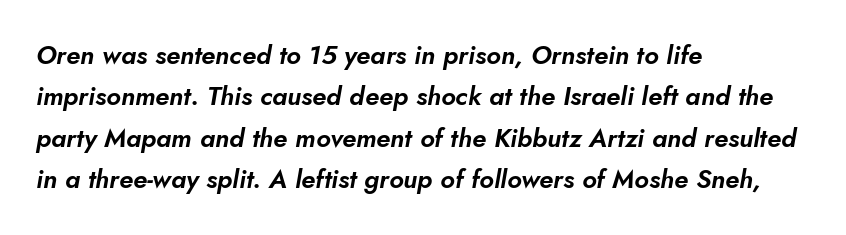
The image shows 26 px text type, italic (leaning right); set left-aligned, normal line spacing (1.59x), normal letter spacing, not underlined.
